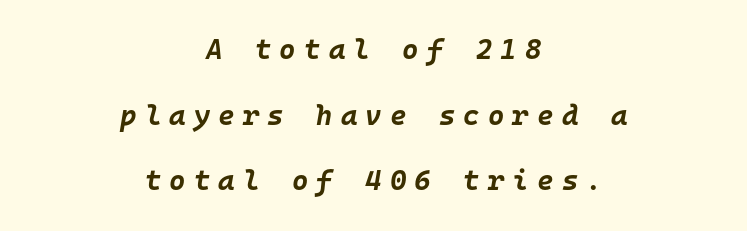
{"italic": "yes", "lean": "right", "slant_degrees": 10, "bold": "yes", "weight": "bold", "width": "normal", "stroke_contrast": "low", "x_height": "large", "monospaced": "yes", "underline": "no", "align": "center", "line_spacing": "loose", "line_spacing_ratio": 2.34, "letter_spacing": "wide", "letter_spacing_em": 0.29, "glyph_px": 28}
